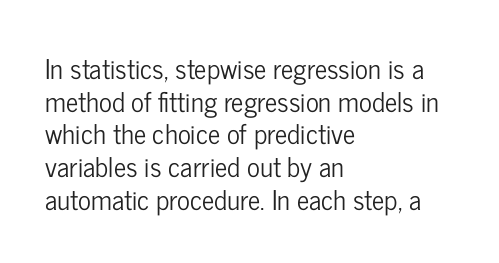
Words float on clear page, feet unadorned. Words appear dense and cohesive because spacing is normal. The lettering holds an erect, upright posture throughout. If you drew a ruler down the left edge, every line would touch it.
